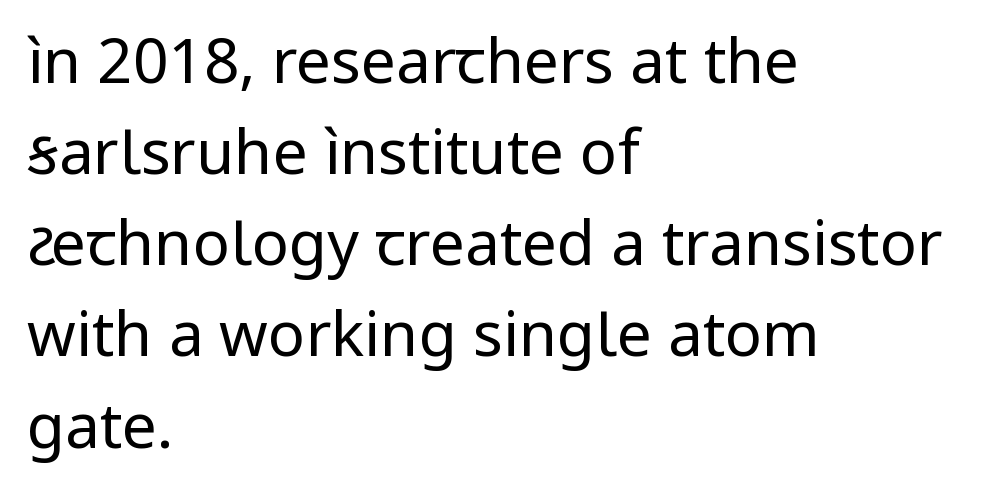
Lines of text with bare space underneath. The lettering holds an erect, upright posture throughout. The type family on display is of the sans-serif kind. These lines are set flush left with a ragged right edge. The strokes carry an ordinary text weight at most.
